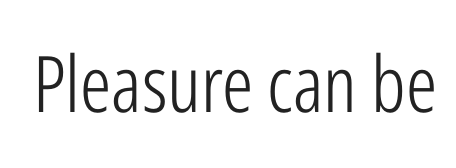
The image shows 78 px light, condensed sans-serif type, upright; set normal letter spacing, not underlined; low stroke contrast and a medium x-height.
